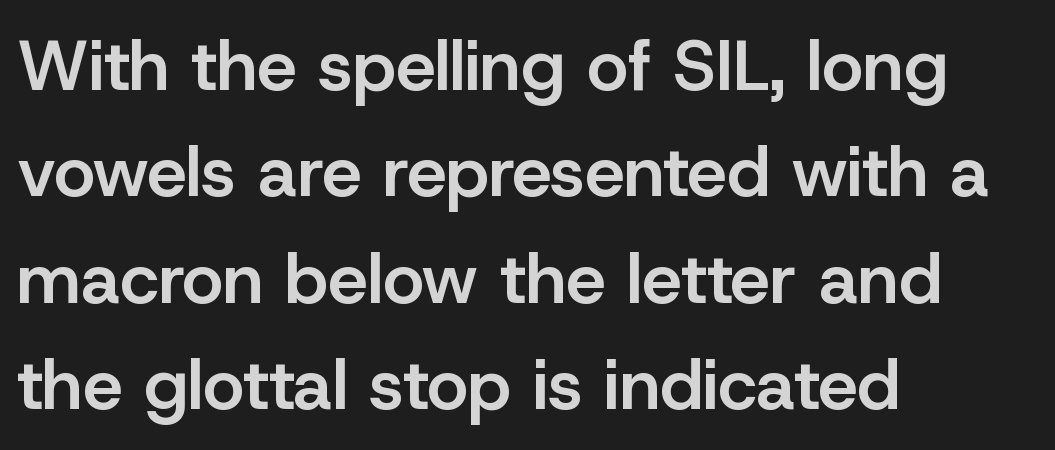
{"serif": "no", "italic": "no", "bold": "semi", "weight": "semibold", "width": "normal", "stroke_contrast": "low", "x_height": "medium", "monospaced": "no", "underline": "no", "align": "left", "line_spacing": "normal", "line_spacing_ratio": 1.5, "letter_spacing": "normal", "letter_spacing_em": 0.0, "glyph_px": 71}
